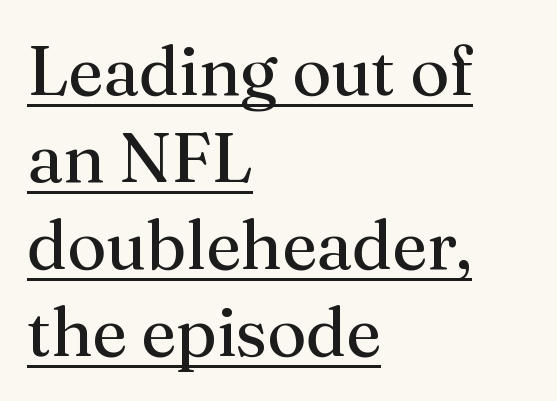
Summary of weight: not heavy and not bold. Each line starts at the same left margin while the right side varies. The text was rendered using a seriffed face with decorative stroke endings. Characters follow at the spacing the type designer built in. If you measured baseline to baseline, you'd find a middling distance. The letters stand upright; this is a roman face.
